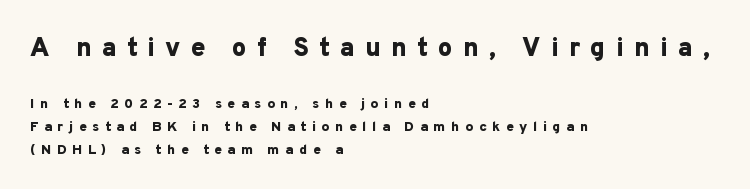
Top chunk: large. Bottom chunk: small. If you drew a line through each stem, it would be perfectly vertical. The rendering uses a moderate line-height, typical for paragraphs. Letter spacing: wide. This is heavy type, rendered in bold.
